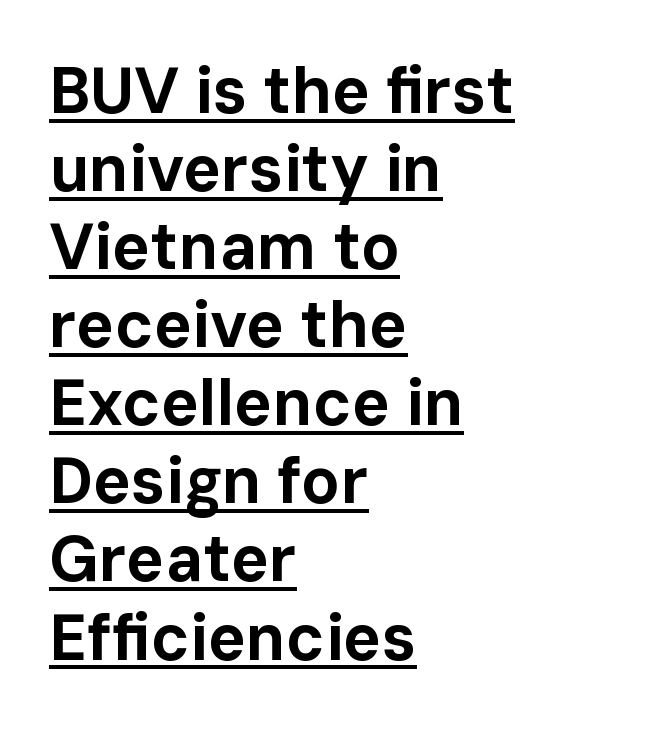
The image shows 64 px bold sans-serif type, upright; set left-aligned, line spacing 1.22x, normal letter spacing, underlined; low stroke contrast and a medium x-height.
